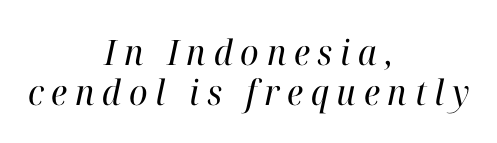
{"serif": "yes", "italic": "yes", "lean": "right", "slant_degrees": 12, "bold": "no", "weight": "regular", "width": "normal", "stroke_contrast": "high", "x_height": "medium", "monospaced": "no", "underline": "no", "align": "center", "line_spacing": "tight", "line_spacing_ratio": 1.13, "letter_spacing": "wide", "letter_spacing_em": 0.22, "glyph_px": 35}
